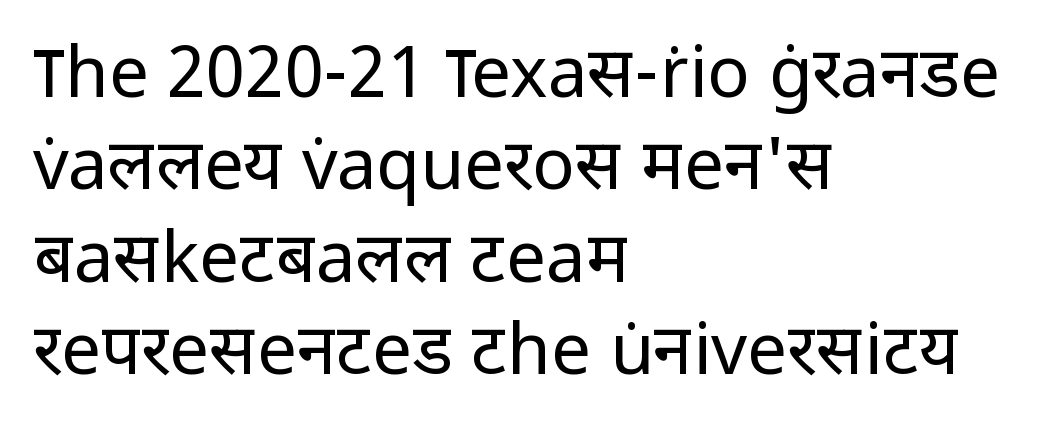
The image shows 71 px regular-weight sans-serif type, upright; set left-aligned, normal line spacing (1.3x), normal letter spacing, not underlined; low stroke contrast and a medium x-height.
